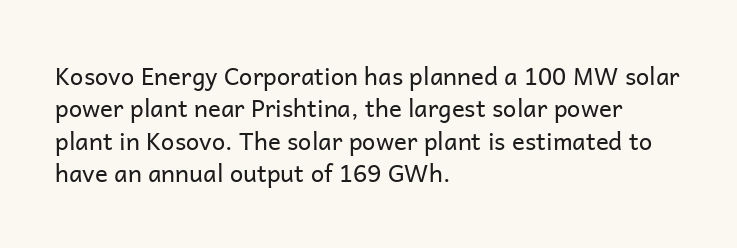
Q: Is the text bold? A: No.
Q: Is the text italic (slanted)? A: No, it is upright.
Q: Is the text underlined? A: No.
Q: How is the paragraph aligned? A: Left-aligned.
Q: Is the spacing between letters normal or unusually wide? A: Normal.
Q: Is the spacing between lines tight, normal or loose? A: Normal.
